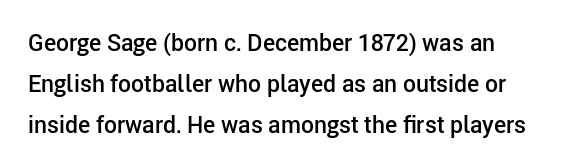
The image shows 23 px text type, upright; set left-aligned, line spacing 1.78x, normal letter spacing, not underlined.
